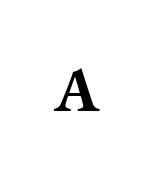
{"serif": "yes", "italic": "no", "bold": "yes", "weight": "bold", "width": "normal", "stroke_contrast": "medium", "x_height": "small", "monospaced": "no", "underline": "no", "letter_spacing": "wide", "letter_spacing_em": 0.35, "glyph_px": 63}
